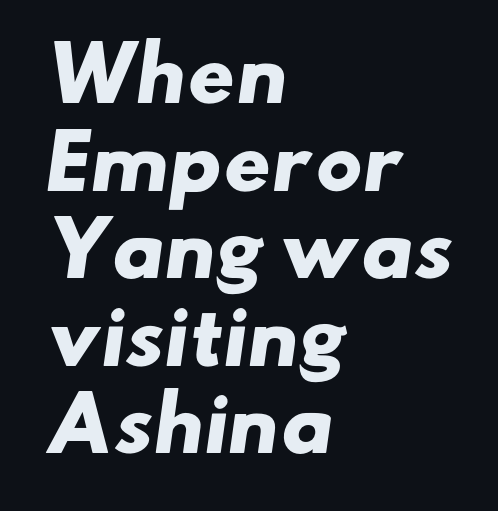
Q: Is the text bold? A: Yes.
Q: Is the typeface a serif or a sans-serif typeface? A: Sans-serif.
Q: Is the text underlined? A: No.
Q: How is the paragraph aligned? A: Left-aligned.
Q: Is the spacing between letters normal or unusually wide? A: Normal.
Q: Width (condensed, normal, or wide)? A: Wide.
Q: Stroke contrast? A: Low.
Q: x-height? A: Small.
Q: Monospaced? A: No.
